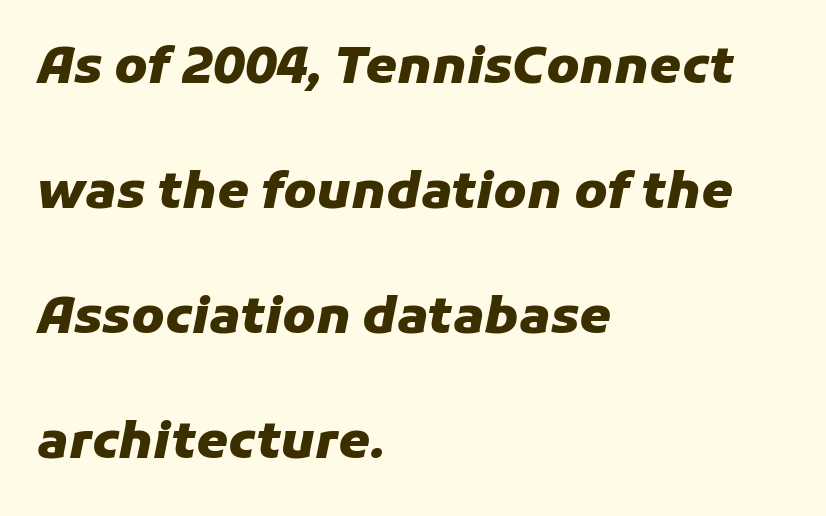
Q: Is the text bold? A: Yes.
Q: Is the text italic (slanted)? A: Yes, it leans right by about 11 degrees.
Q: Is the text underlined? A: No.
Q: How is the paragraph aligned? A: Left-aligned.
Q: Is the spacing between letters normal or unusually wide? A: Normal.
Q: Is the spacing between lines tight, normal or loose? A: Loose.
Q: Width (condensed, normal, or wide)? A: Normal.
Q: Stroke contrast? A: Low.
Q: x-height? A: Medium.
Q: Monospaced? A: No.
